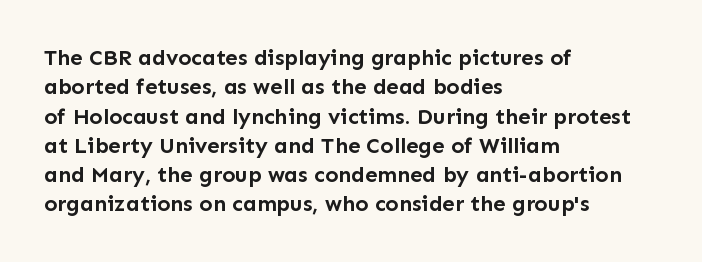
Q: Is the text bold? A: Yes.
Q: Is the text italic (slanted)? A: No, it is upright.
Q: Is the text underlined? A: No.
Q: How is the paragraph aligned? A: Left-aligned.
Q: Is the spacing between letters normal or unusually wide? A: Normal.
Q: Is the spacing between lines tight, normal or loose? A: Normal.
